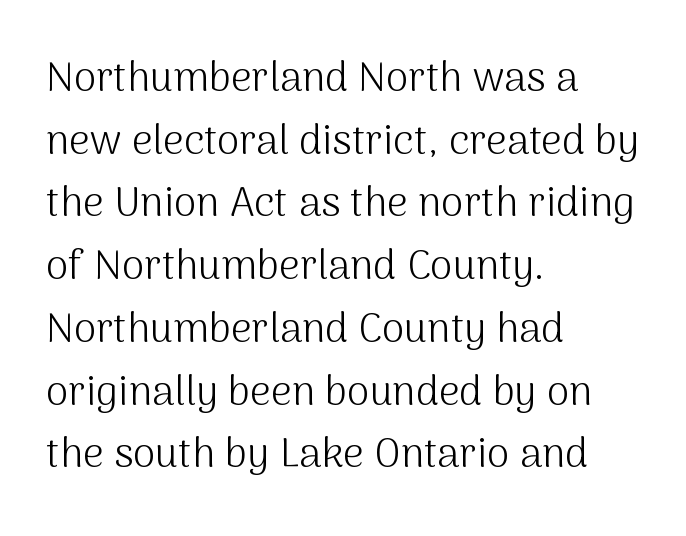
The image shows 41 px light sans-serif type, upright; set left-aligned, normal line spacing (1.53x), normal letter spacing, not underlined; medium stroke contrast and a medium x-height.
